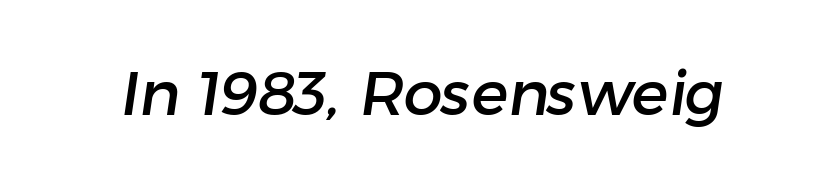
Q: Is the typeface a serif or a sans-serif typeface? A: Sans-serif.
Q: Is the text underlined? A: No.
Q: Is the spacing between letters normal or unusually wide? A: Normal.
Q: Width (condensed, normal, or wide)? A: Normal.
Q: Stroke contrast? A: Low.
Q: x-height? A: Medium.
Q: Monospaced? A: No.
